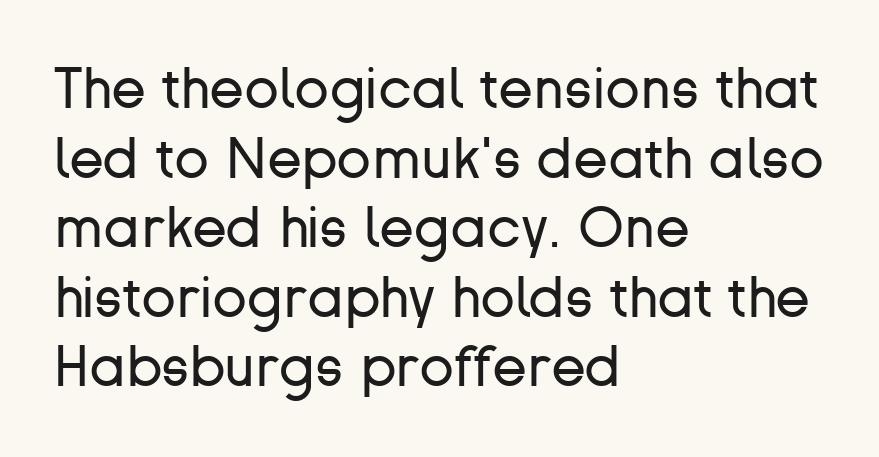
The image shows 57 px regular-weight sans-serif type, upright; set left-aligned, line spacing 1.22x, normal letter spacing, not underlined; low stroke contrast and a medium x-height.
